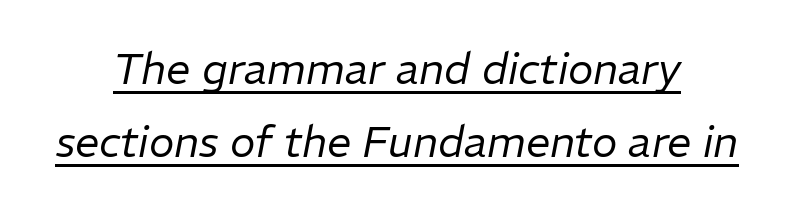
Q: Is the text bold? A: No.
Q: Is the text italic (slanted)? A: Yes, it leans right by about 11 degrees.
Q: Is the text underlined? A: Yes.
Q: How is the paragraph aligned? A: Centered.
Q: Is the spacing between letters normal or unusually wide? A: Normal.
Q: Is the spacing between lines tight, normal or loose? A: Normal.
Q: Width (condensed, normal, or wide)? A: Normal.
Q: Stroke contrast? A: Low.
Q: x-height? A: Medium.
Q: Monospaced? A: No.
